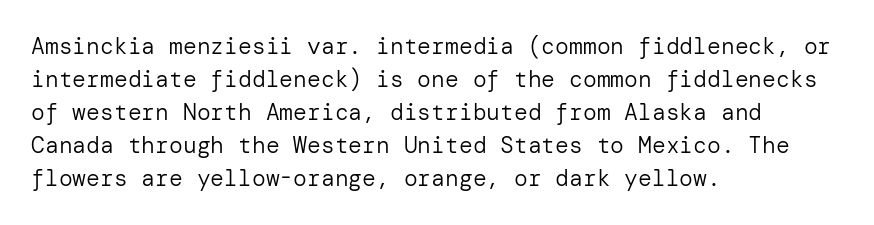
Q: Is the text bold? A: No.
Q: Is the text italic (slanted)? A: No, it is upright.
Q: Is the text underlined? A: No.
Q: How is the paragraph aligned? A: Left-aligned.
Q: Is the spacing between letters normal or unusually wide? A: Normal.
Q: Is the spacing between lines tight, normal or loose? A: Normal.
